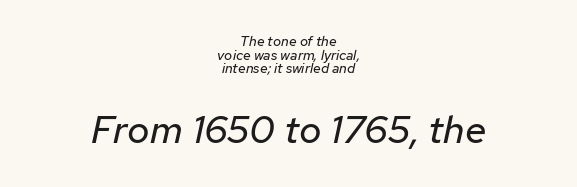
{"italic": "yes", "lean": "right", "slant_degrees": 12, "bold": "no", "weight": "regular", "width": "normal", "stroke_contrast": "low", "x_height": "medium", "monospaced": "no", "underline": "no", "align": "center", "line_spacing": "tight", "line_spacing_ratio": 0.98, "letter_spacing": "normal", "letter_spacing_em": 0.0, "larger_block": "second", "size_ratio": 2.79, "glyph_px": 39}
